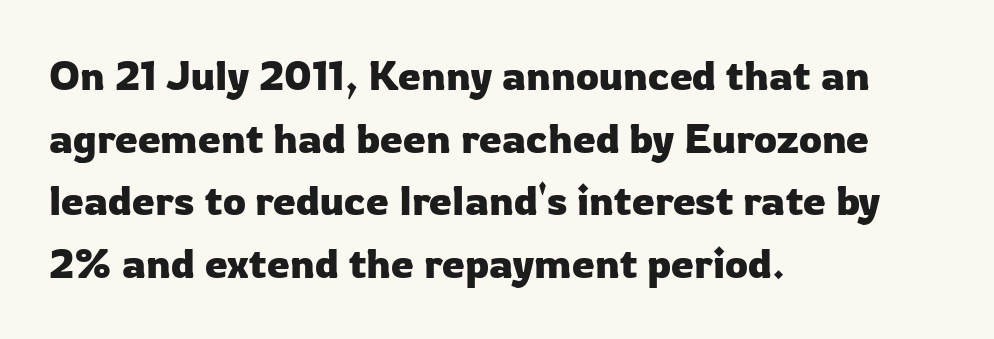
{"serif": "no", "italic": "no", "width": "normal", "stroke_contrast": "low", "x_height": "medium", "monospaced": "no", "underline": "no", "align": "left", "line_spacing": "normal", "line_spacing_ratio": 1.53, "letter_spacing": "normal", "letter_spacing_em": 0.0, "glyph_px": 41}
